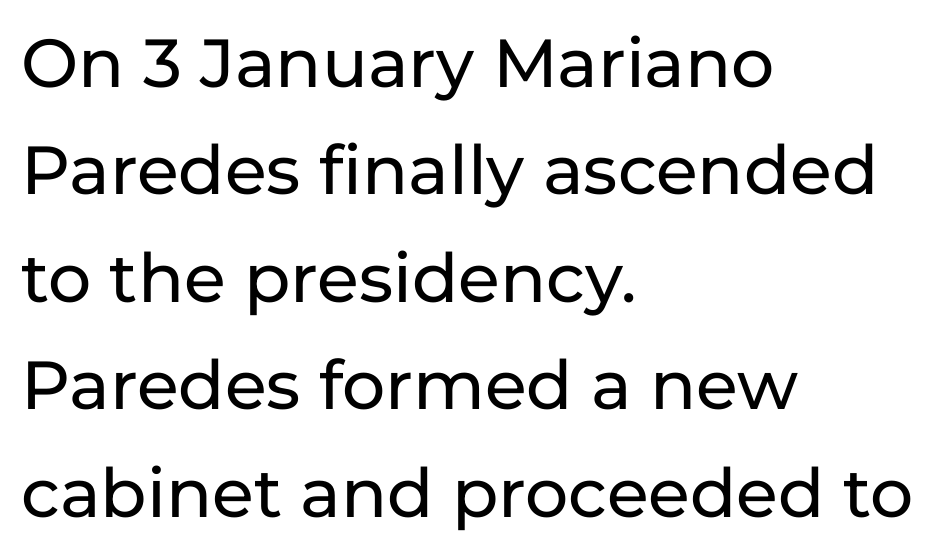
The letters advance in unequal steps, a hallmark of proportional type. Typeset ragged right — the left edge is the straight one. Note: no serifs on the glyphs. No word sits above an underline.
